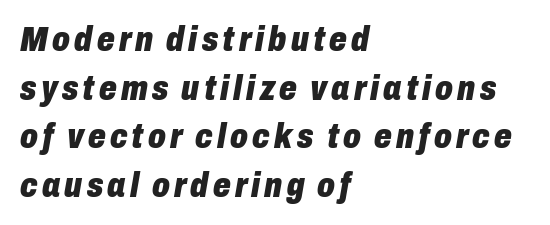
Q: Is the text bold? A: Yes.
Q: Is the text italic (slanted)? A: Yes, it leans right by about 10 degrees.
Q: Is the text underlined? A: No.
Q: How is the paragraph aligned? A: Left-aligned.
Q: Is the spacing between lines tight, normal or loose? A: Normal.
Q: Width (condensed, normal, or wide)? A: Condensed.
Q: Stroke contrast? A: Low.
Q: x-height? A: Medium.
Q: Monospaced? A: No.
